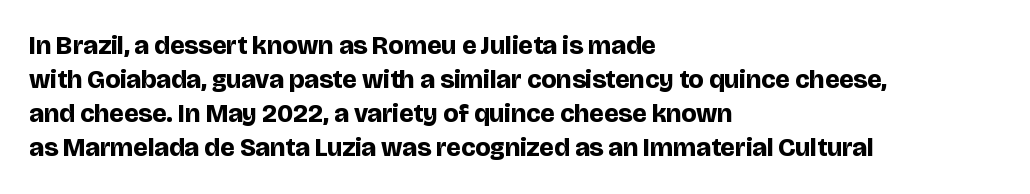
The image shows 26 px bold type, upright; set left-aligned, normal line spacing (1.31x), normal letter spacing, not underlined.
